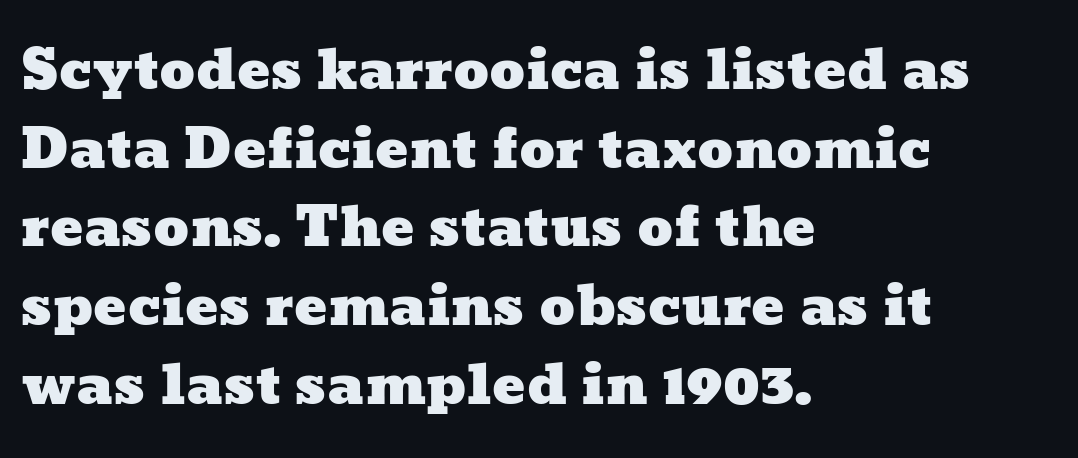
{"width": "wide", "stroke_contrast": "low", "x_height": "medium", "monospaced": "no", "underline": "no", "align": "left", "line_spacing": "normal", "line_spacing_ratio": 1.43, "letter_spacing": "normal", "letter_spacing_em": 0.0, "glyph_px": 55}
